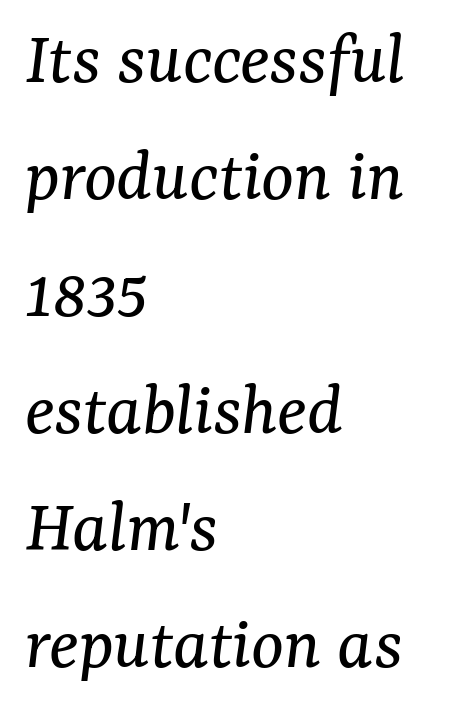
The image shows 77 px regular-weight serif type, italic (leaning right); set left-aligned, normal line spacing (1.52x), normal letter spacing, not underlined; medium stroke contrast and a medium x-height.
